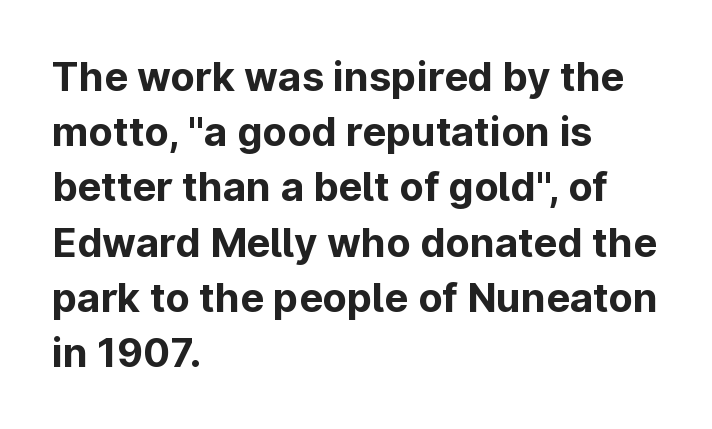
Q: Is the text bold? A: Yes.
Q: Is the text italic (slanted)? A: No, it is upright.
Q: Is the typeface a serif or a sans-serif typeface? A: Sans-serif.
Q: Is the text underlined? A: No.
Q: How is the paragraph aligned? A: Left-aligned.
Q: Is the spacing between letters normal or unusually wide? A: Normal.
Q: Is the spacing between lines tight, normal or loose? A: Normal.
Q: Width (condensed, normal, or wide)? A: Normal.
Q: Stroke contrast? A: Low.
Q: x-height? A: Medium.
Q: Monospaced? A: No.
